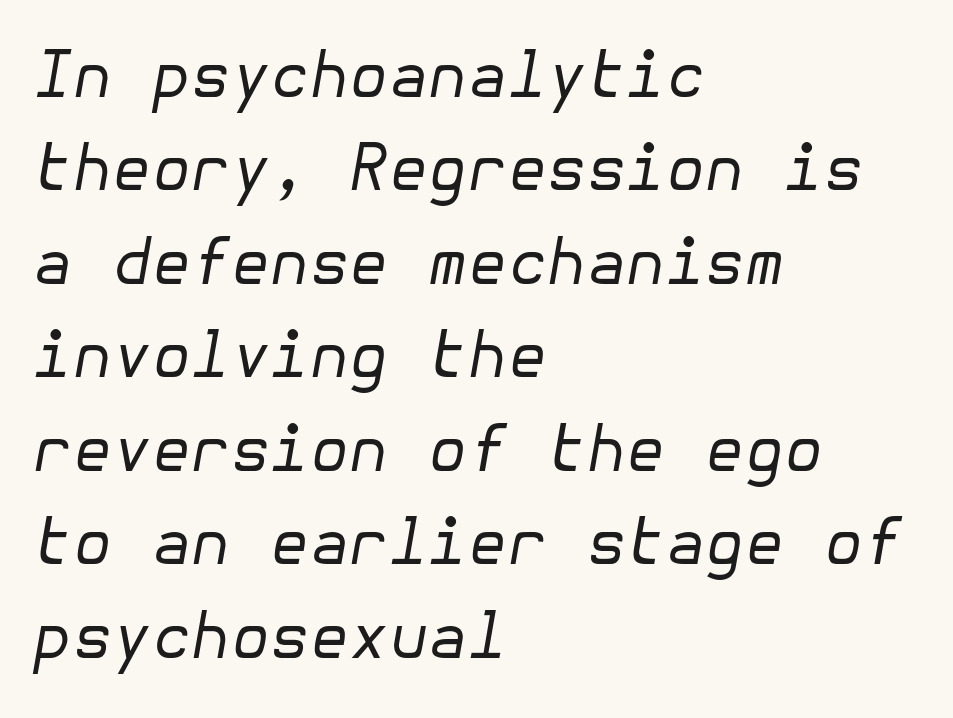
The image shows 64 px regular-weight type, italic (leaning right); set left-aligned, normal line spacing (1.46x), normal letter spacing, not underlined; low stroke contrast and a medium x-height.
